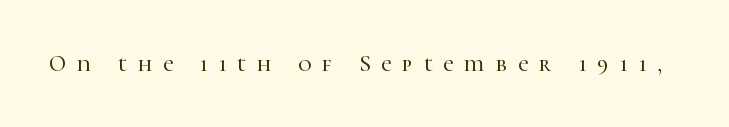
{"italic": "no", "underline": "no", "letter_spacing": "wide", "letter_spacing_em": 0.47, "glyph_px": 23}
